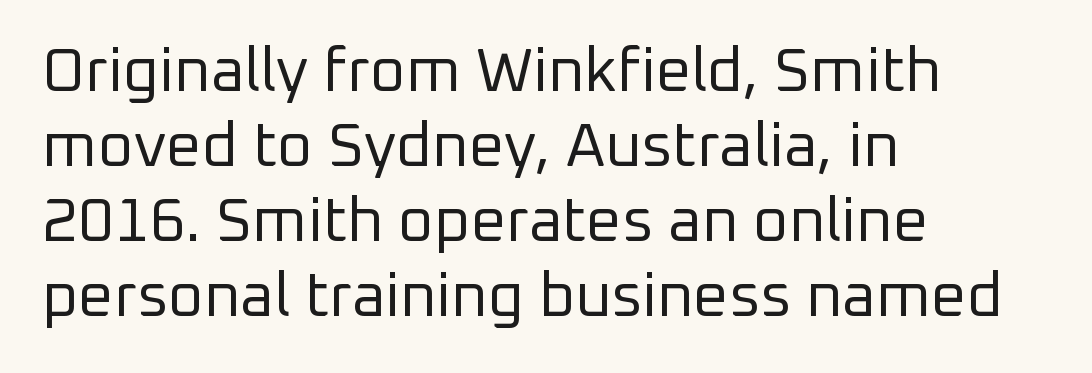
Vertical strokes here are truly vertical. The face used here is proportionally spaced, like ordinary book or web type. Characters follow at the spacing the type designer built in. This sample uses a sans-serif face.
